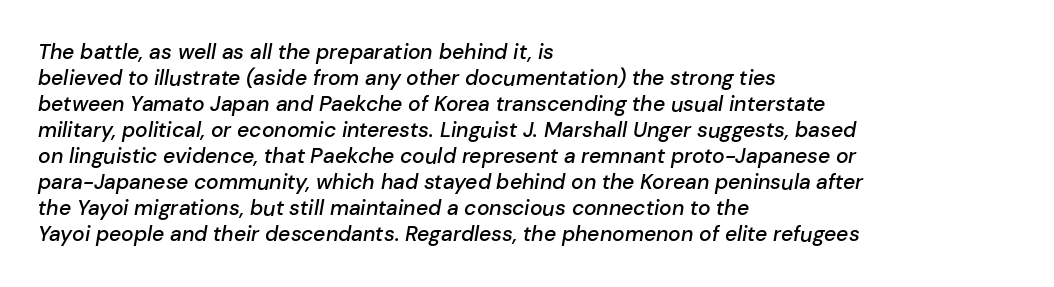
{"italic": "yes", "lean": "right", "slant_degrees": 10, "bold": "semi", "underline": "no", "align": "left", "line_spacing_ratio": 1.24, "letter_spacing": "normal", "letter_spacing_em": 0.0, "glyph_px": 21}
